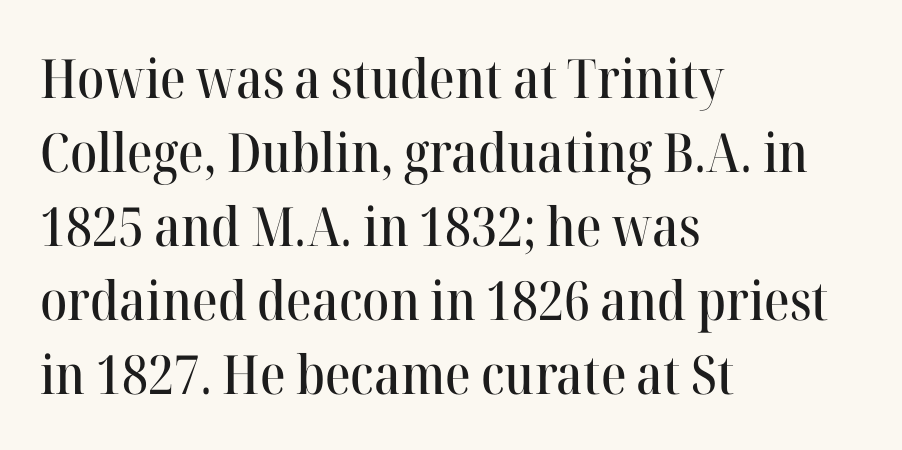
Q: Is the text italic (slanted)? A: No, it is upright.
Q: Is the typeface a serif or a sans-serif typeface? A: Serif.
Q: Is the text underlined? A: No.
Q: How is the paragraph aligned? A: Left-aligned.
Q: Is the spacing between letters normal or unusually wide? A: Normal.
Q: Is the spacing between lines tight, normal or loose? A: Normal.
Q: Width (condensed, normal, or wide)? A: Normal.
Q: Stroke contrast? A: High.
Q: x-height? A: Medium.
Q: Monospaced? A: No.
